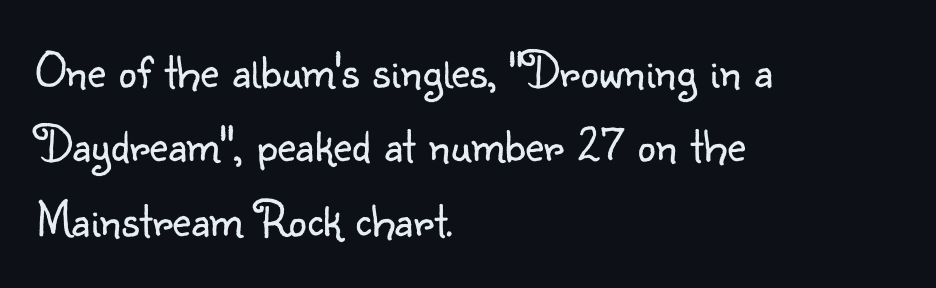
The image shows 51 px light sans-serif type, upright; set left-aligned, normal line spacing (1.46x), normal letter spacing, not underlined; low stroke contrast and a small x-height.
